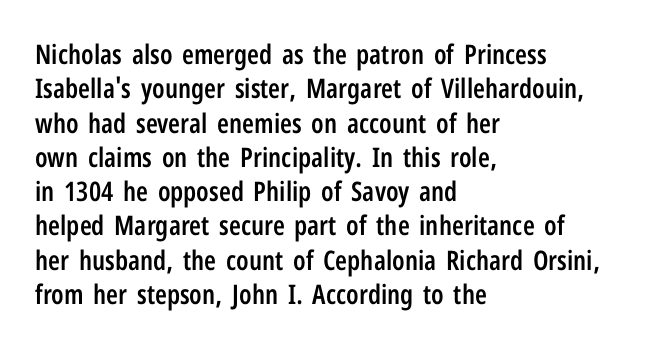
Left-aligned paragraph, ragged on the right. Nope, not italic — everything's standing straight. Strokes here are thickened, but only to semibold level. The leading is moderate, giving the passage an even texture.
